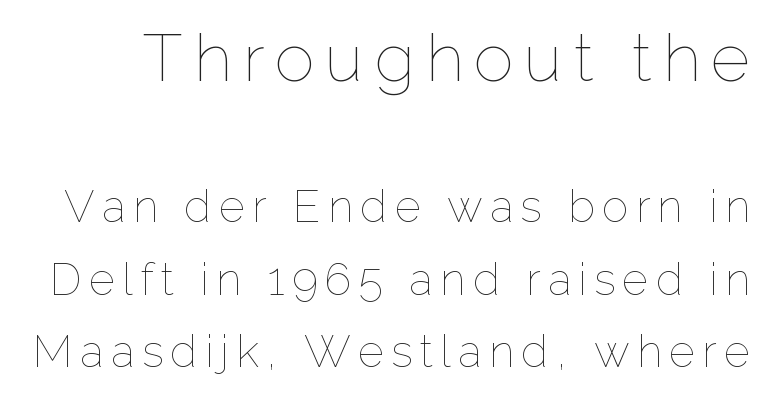
Q: Is the text bold? A: No.
Q: Is the text italic (slanted)? A: No, it is upright.
Q: Is the text underlined? A: No.
Q: Is the spacing between lines tight, normal or loose? A: Normal.
Q: Which block of text is set in a larger size, the first (top) or the second (bottom)? A: The first (top) one.
Q: Width (condensed, normal, or wide)? A: Normal.
Q: Stroke contrast? A: Low.
Q: x-height? A: Medium.
Q: Monospaced? A: No.
